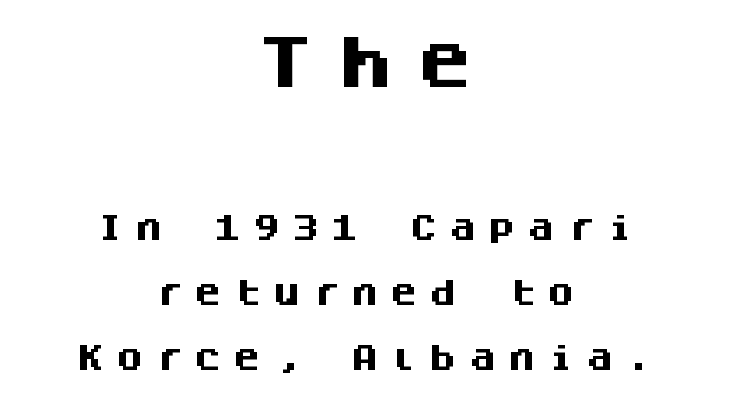
Line spacing here is loose. These two chunks differ in scale, with the top chunk taking the larger measure. Layout note: lines centered. Monospaced: the letters line up in strict vertical columns. Students, note that the glyphs here are deliberately spaced far apart. The lettering holds an erect, upright posture throughout.
